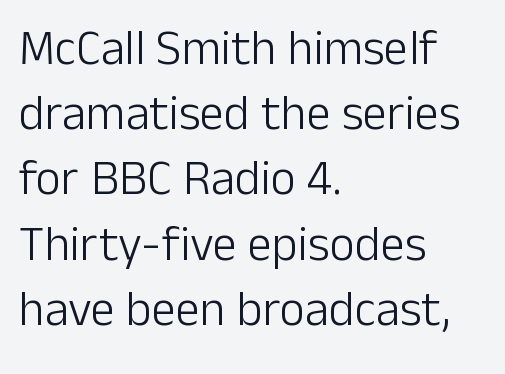
The image shows 49 px light sans-serif type, upright; set left-aligned, normal line spacing (1.33x), normal letter spacing, not underlined; low stroke contrast and a medium x-height.
